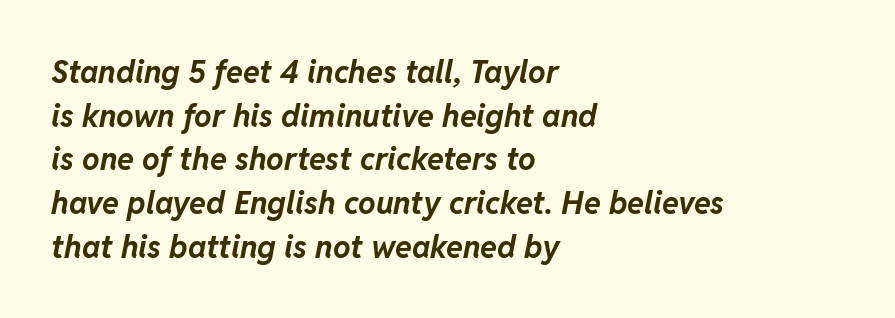
{"italic": "yes", "lean": "right", "slant_degrees": 11, "bold": "yes", "weight": "bold", "width": "normal", "stroke_contrast": "low", "x_height": "medium", "monospaced": "no", "underline": "no", "align": "left", "line_spacing": "normal", "line_spacing_ratio": 1.41, "letter_spacing": "normal", "letter_spacing_em": 0.0, "glyph_px": 31}
